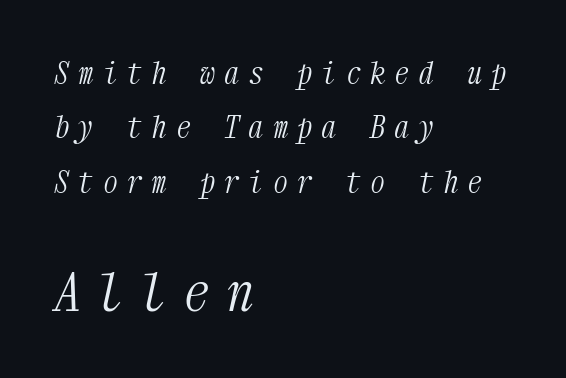
{"serif": "yes", "italic": "yes", "lean": "right", "slant_degrees": 12, "bold": "no", "weight": "light", "width": "condensed", "stroke_contrast": "medium", "x_height": "medium", "monospaced": "yes", "underline": "no", "align": "left", "line_spacing_ratio": 1.81, "letter_spacing": "wide", "letter_spacing_em": 0.31, "larger_block": "second", "size_ratio": 1.77, "glyph_px": 53}
